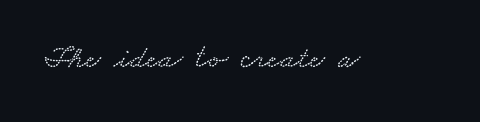
Is this a fixed-width face? No — the glyphs have proportional, varying widths. Beneath every word, the page is bare. You could call the tracking neutral — neither tight nor loose.
